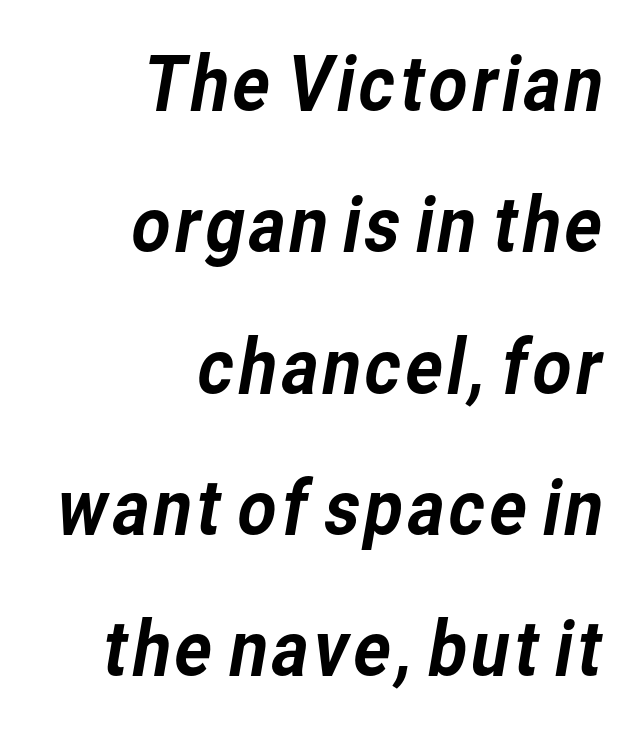
The image shows 76 px sans-serif type; set right-aligned, line spacing 1.86x, normal letter spacing, not underlined; low stroke contrast and a medium x-height.
